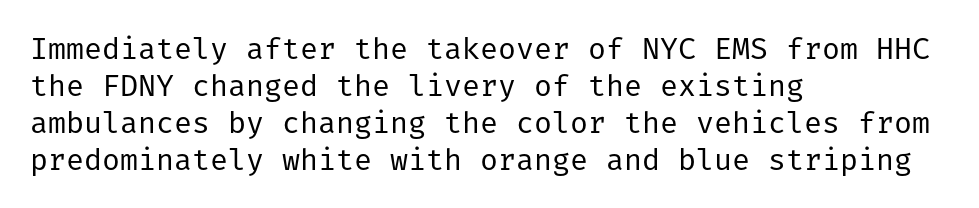
{"serif": "no", "italic": "no", "bold": "no", "weight": "regular", "width": "normal", "stroke_contrast": "low", "x_height": "medium", "underline": "no", "align": "left", "line_spacing_ratio": 1.23, "letter_spacing": "normal", "letter_spacing_em": 0.0, "glyph_px": 30}
